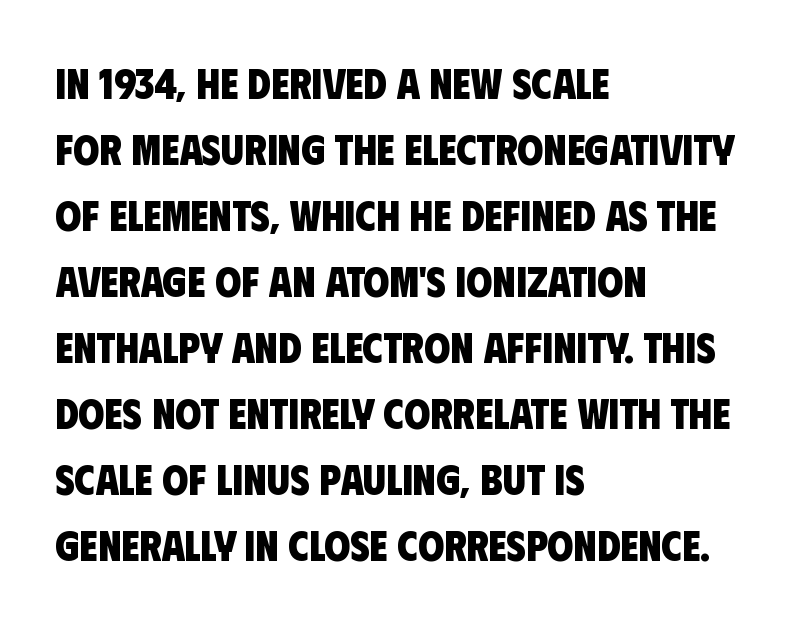
{"serif": "no", "bold": "yes", "weight": "heavy", "width": "condensed", "stroke_contrast": "low", "x_height": "large", "monospaced": "no", "underline": "no", "align": "left", "line_spacing": "normal", "line_spacing_ratio": 1.57, "letter_spacing": "normal", "letter_spacing_em": 0.0, "glyph_px": 42}
